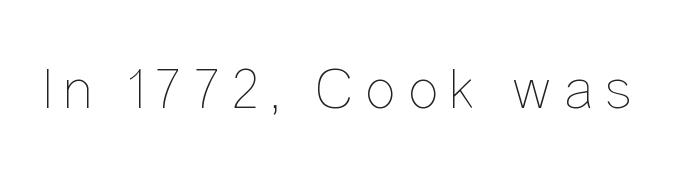
{"italic": "no", "bold": "no", "weight": "thin", "width": "condensed", "stroke_contrast": "low", "x_height": "medium", "monospaced": "no", "underline": "no", "glyph_px": 59}
